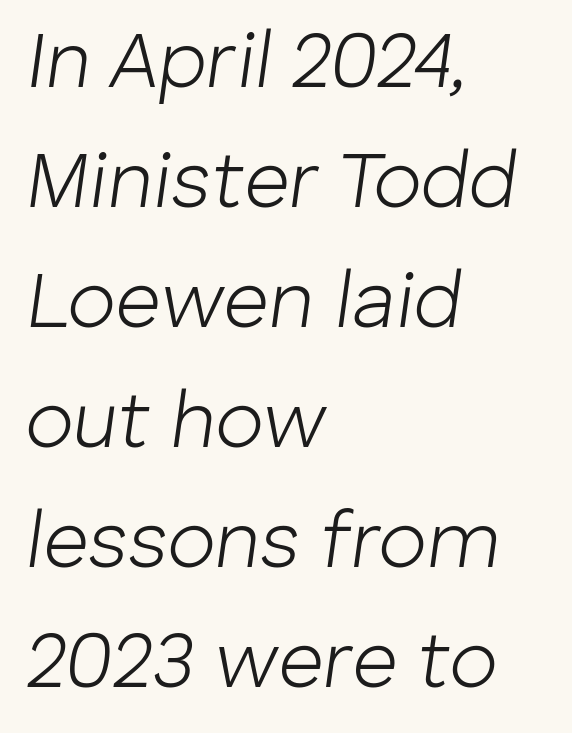
The image shows 79 px light type, italic (leaning right); set left-aligned, normal line spacing (1.52x), normal letter spacing, not underlined; low stroke contrast and a medium x-height.
